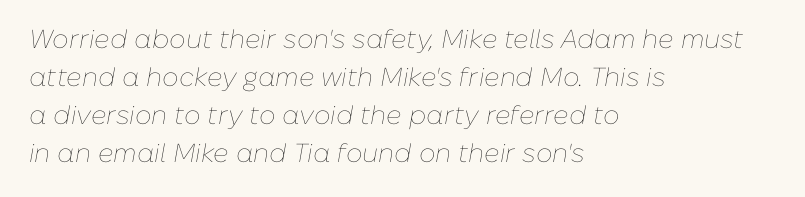
{"italic": "yes", "lean": "right", "slant_degrees": 10, "bold": "no", "underline": "no", "align": "left", "line_spacing": "normal", "line_spacing_ratio": 1.46, "letter_spacing": "normal", "letter_spacing_em": 0.0, "glyph_px": 26}
